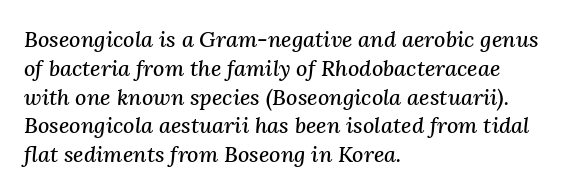
Q: Is the text italic (slanted)? A: Yes, it leans right by about 3 degrees.
Q: Is the text underlined? A: No.
Q: How is the paragraph aligned? A: Left-aligned.
Q: Is the spacing between letters normal or unusually wide? A: Normal.
Q: Is the spacing between lines tight, normal or loose? A: Normal.
